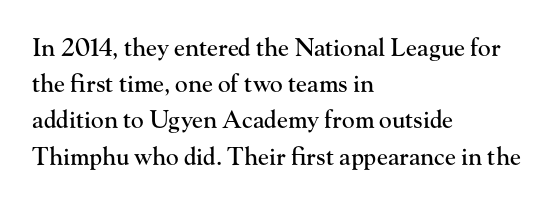
Q: Is the text italic (slanted)? A: No, it is upright.
Q: Is the text underlined? A: No.
Q: How is the paragraph aligned? A: Left-aligned.
Q: Is the spacing between letters normal or unusually wide? A: Normal.
Q: Is the spacing between lines tight, normal or loose? A: Normal.
